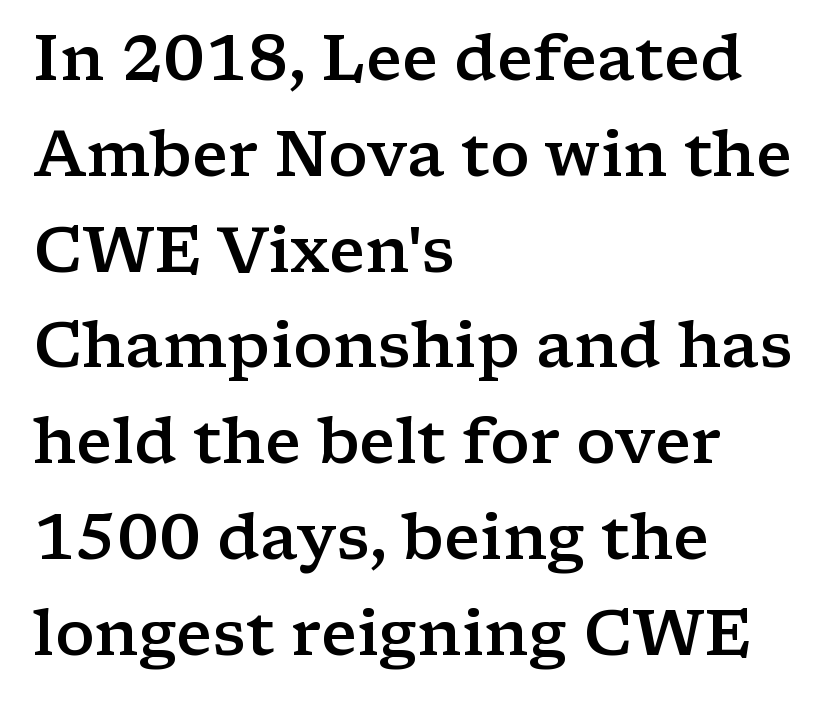
The image shows 63 px semibold, wide serif type, upright; set left-aligned, normal line spacing (1.52x), normal letter spacing, not underlined; low stroke contrast and a medium x-height.
